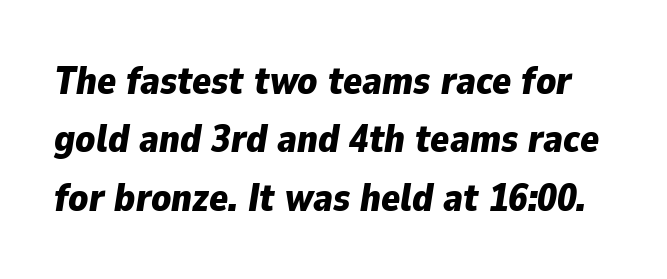
{"italic": "yes", "lean": "right", "slant_degrees": 9, "bold": "yes", "weight": "bold", "width": "normal", "stroke_contrast": "low", "x_height": "medium", "monospaced": "no", "underline": "no", "line_spacing": "normal", "line_spacing_ratio": 1.5, "letter_spacing": "normal", "letter_spacing_em": 0.0, "glyph_px": 39}
